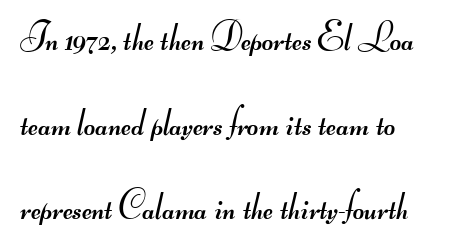
Does the leading feel generous? Absolutely, it's lavish. Underline: absent. A typesetter would call this proportional, since set widths differ per character. Words appear dense and cohesive because spacing is normal.
